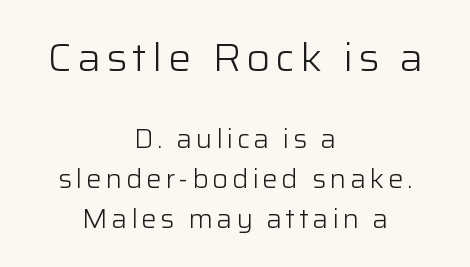
{"serif": "no", "italic": "no", "bold": "no", "weight": "light", "width": "normal", "stroke_contrast": "low", "x_height": "medium", "monospaced": "no", "underline": "no", "align": "center", "line_spacing": "normal", "line_spacing_ratio": 1.55, "larger_block": "first", "size_ratio": 1.5, "glyph_px": 39}
